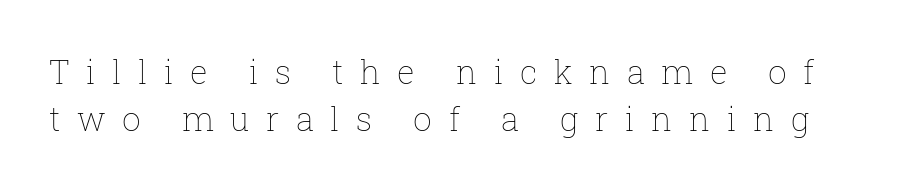
Q: Is the text bold? A: No.
Q: Is the text italic (slanted)? A: No, it is upright.
Q: Is the text underlined? A: No.
Q: Is the spacing between letters normal or unusually wide? A: Unusually wide.
Q: Is the spacing between lines tight, normal or loose? A: Normal.
Q: Width (condensed, normal, or wide)? A: Normal.
Q: Stroke contrast? A: Low.
Q: x-height? A: Medium.
Q: Monospaced? A: No.
